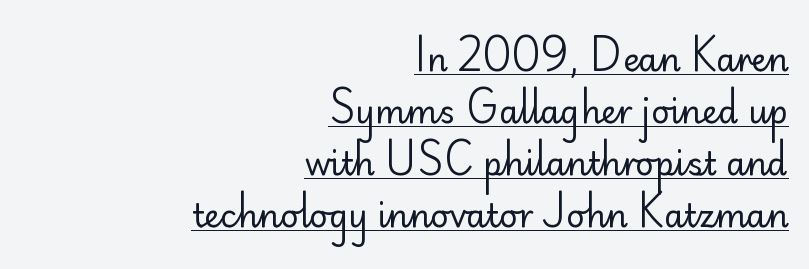
Q: Is the text bold? A: No.
Q: Is the text italic (slanted)? A: No, it is upright.
Q: Is the typeface a serif or a sans-serif typeface? A: Sans-serif.
Q: Is the text underlined? A: Yes.
Q: How is the paragraph aligned? A: Right-aligned.
Q: Is the spacing between letters normal or unusually wide? A: Normal.
Q: Is the spacing between lines tight, normal or loose? A: Normal.
Q: Width (condensed, normal, or wide)? A: Normal.
Q: Stroke contrast? A: Low.
Q: x-height? A: Small.
Q: Monospaced? A: No.
